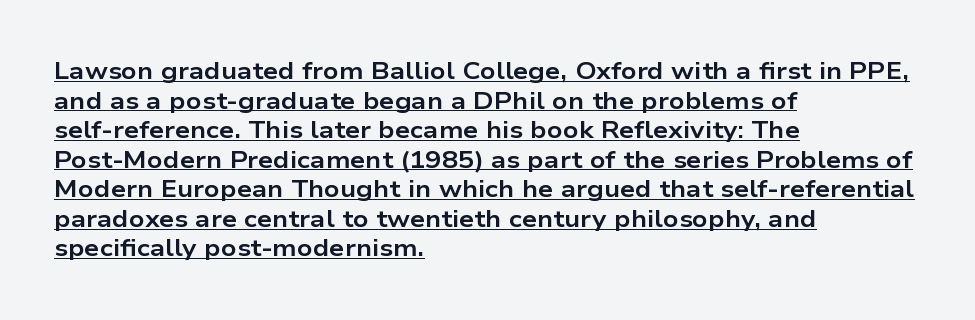
The image shows 24 px bold type, upright; set left-aligned, line spacing 1.23x, normal letter spacing, underlined.
